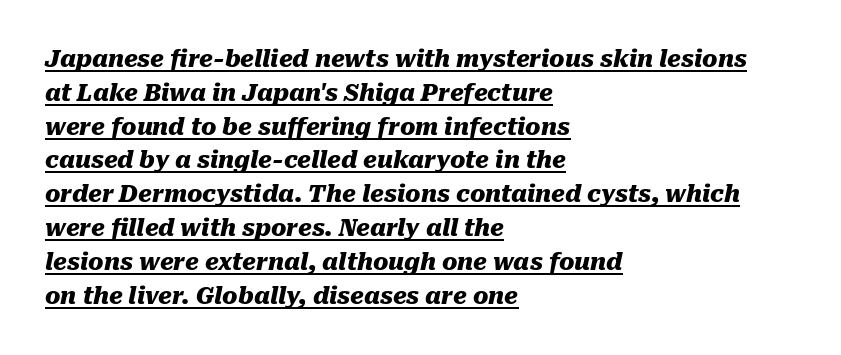
Q: Is the text bold? A: Yes.
Q: Is the text italic (slanted)? A: Yes, it leans right by about 10 degrees.
Q: Is the text underlined? A: Yes.
Q: How is the paragraph aligned? A: Left-aligned.
Q: Is the spacing between letters normal or unusually wide? A: Normal.
Q: Is the spacing between lines tight, normal or loose? A: Normal.
